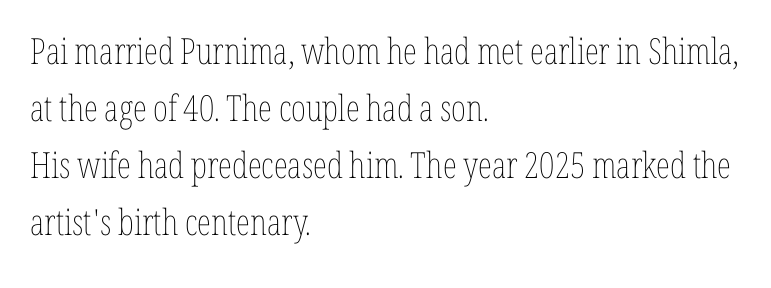
Q: Is the text bold? A: No.
Q: Is the text italic (slanted)? A: No, it is upright.
Q: Is the text underlined? A: No.
Q: How is the paragraph aligned? A: Left-aligned.
Q: Is the spacing between letters normal or unusually wide? A: Normal.
Q: Is the spacing between lines tight, normal or loose? A: Normal.
Q: Width (condensed, normal, or wide)? A: Condensed.
Q: Stroke contrast? A: Low.
Q: x-height? A: Medium.
Q: Monospaced? A: No.
